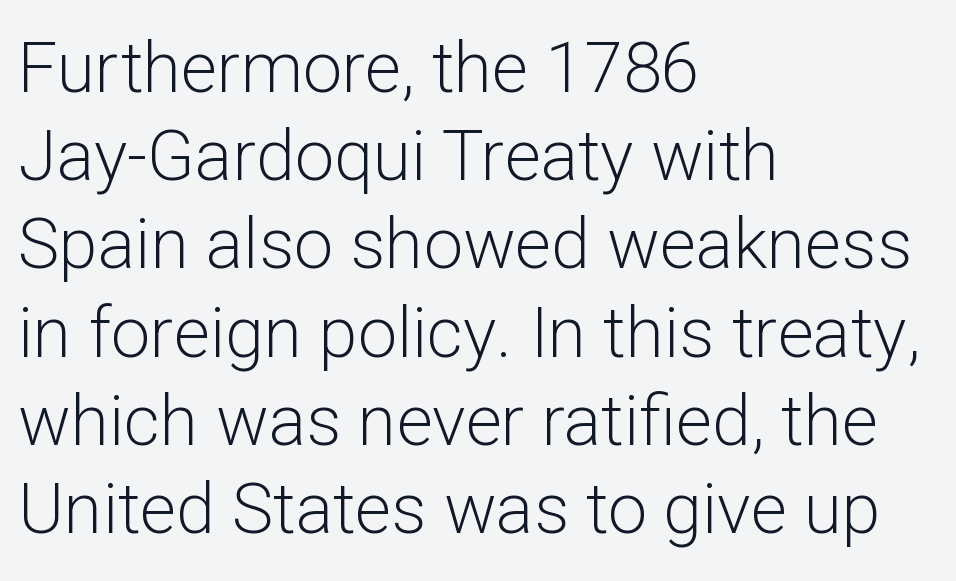
Q: Is the text bold? A: No.
Q: Is the text italic (slanted)? A: No, it is upright.
Q: Is the typeface a serif or a sans-serif typeface? A: Sans-serif.
Q: Is the text underlined? A: No.
Q: How is the paragraph aligned? A: Left-aligned.
Q: Is the spacing between letters normal or unusually wide? A: Normal.
Q: Is the spacing between lines tight, normal or loose? A: Normal.
Q: Width (condensed, normal, or wide)? A: Normal.
Q: Stroke contrast? A: Low.
Q: x-height? A: Medium.
Q: Monospaced? A: No.
